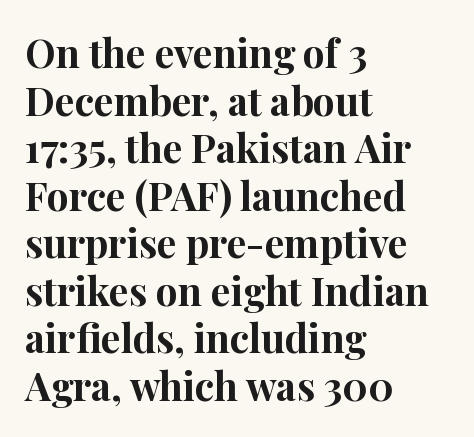
The image shows 39 px bold serif type, upright; set left-aligned, line spacing 1.22x, normal letter spacing, not underlined; high stroke contrast and a medium x-height.
